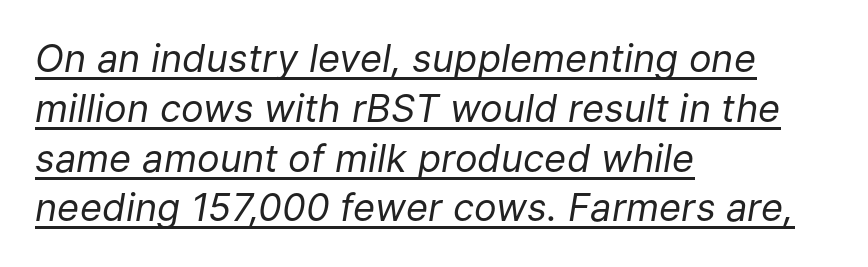
The letterforms sit at book weight or below. Here the glyphs are tracked normally, forming tight word shapes. Casual observation: everything's shoved over to the left. If you measured baseline to baseline, you'd find a middling distance. The glyphs look as if they've been sheared to an angle. The rendering uses natural spacing where letterforms have individual widths.
